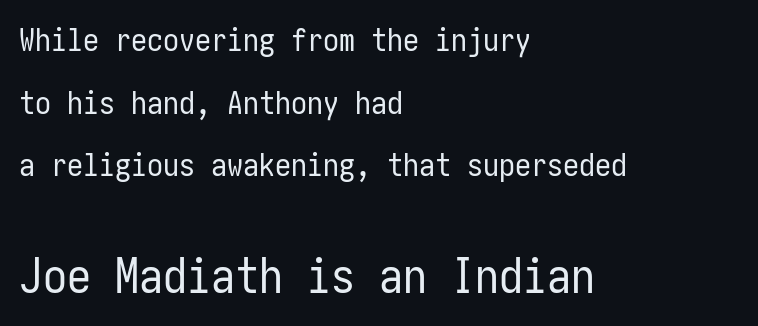
The image shows 48 px regular-weight, condensed sans-serif type, upright; set left-aligned, loose line spacing (1.96x), normal letter spacing, not underlined; the second (bottom) block is 1.5x larger; low stroke contrast and a medium x-height.
